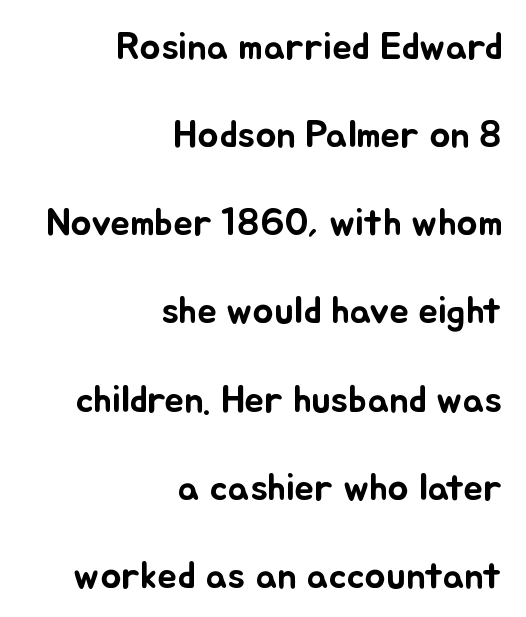
Q: Is the text italic (slanted)? A: No, it is upright.
Q: Is the text underlined? A: No.
Q: How is the paragraph aligned? A: Right-aligned.
Q: Is the spacing between letters normal or unusually wide? A: Normal.
Q: Is the spacing between lines tight, normal or loose? A: Loose.
Q: Width (condensed, normal, or wide)? A: Normal.
Q: Stroke contrast? A: Low.
Q: x-height? A: Small.
Q: Monospaced? A: No.
